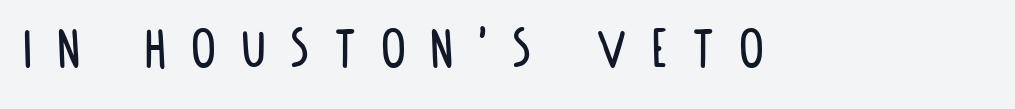
These lines are composed in type without serifs. The lettering stays uniformly vertical, giving the passage a roman look. There is plenty of visible air inserted between adjacent glyphs. Quick note: underline off.
